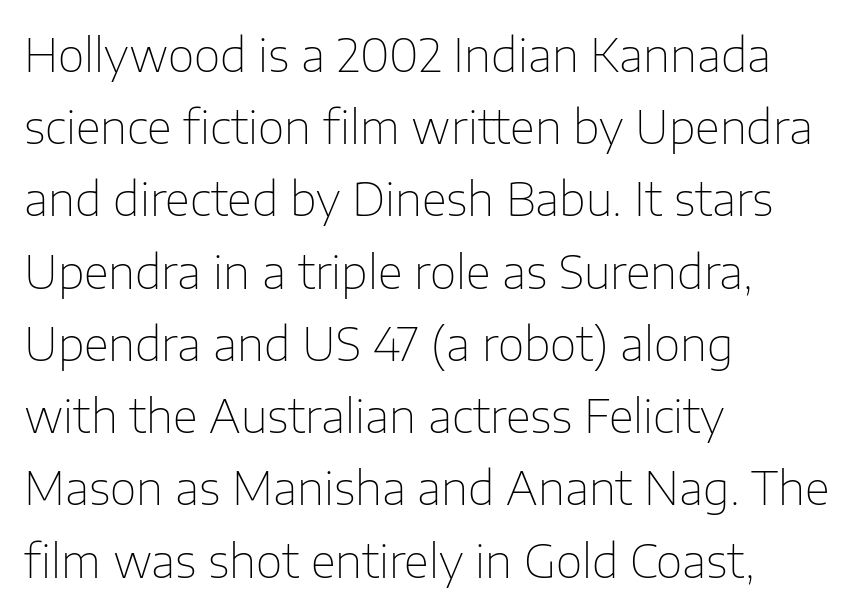
Q: Is the text bold? A: No.
Q: Is the text italic (slanted)? A: No, it is upright.
Q: Is the typeface a serif or a sans-serif typeface? A: Sans-serif.
Q: Is the text underlined? A: No.
Q: How is the paragraph aligned? A: Left-aligned.
Q: Is the spacing between letters normal or unusually wide? A: Normal.
Q: Is the spacing between lines tight, normal or loose? A: Normal.
Q: Width (condensed, normal, or wide)? A: Normal.
Q: Stroke contrast? A: Low.
Q: x-height? A: Medium.
Q: Monospaced? A: No.
